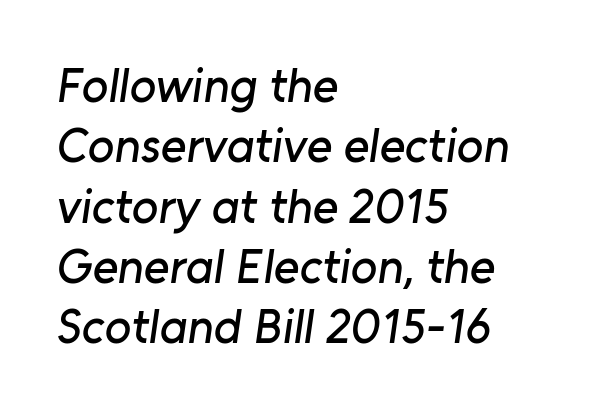
{"serif": "no", "width": "normal", "stroke_contrast": "low", "x_height": "medium", "monospaced": "no", "underline": "no", "align": "left", "line_spacing_ratio": 1.23, "letter_spacing": "normal", "letter_spacing_em": 0.0, "glyph_px": 49}
